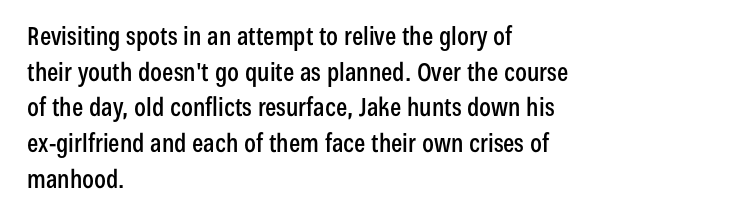
Glyph-to-glyph distance matches everyday printed text. The baseline area is clear. These lines are set flush left with a ragged right edge. Designer's note — italics off, roman on. The rendering uses a moderate line-height, typical for paragraphs.
